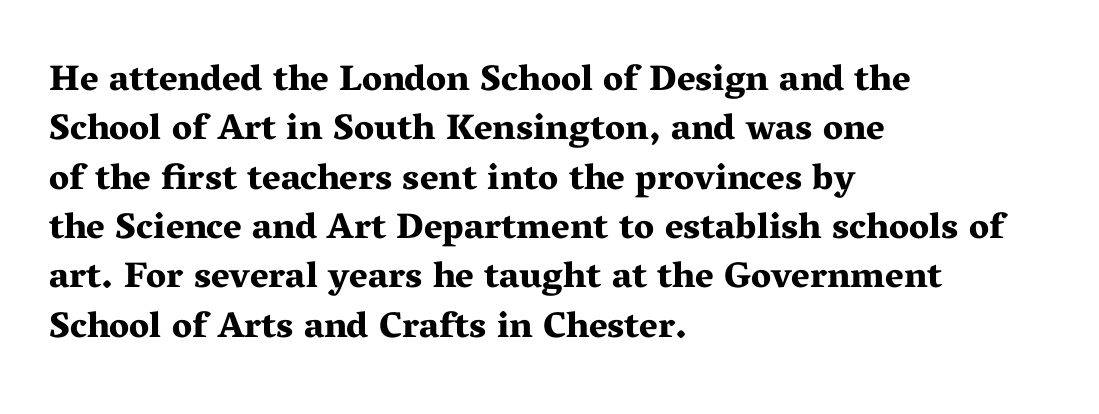
{"serif": "yes", "italic": "no", "bold": "yes", "weight": "bold", "width": "wide", "stroke_contrast": "medium", "x_height": "medium", "monospaced": "no", "underline": "no", "align": "left", "line_spacing": "normal", "line_spacing_ratio": 1.37, "letter_spacing": "normal", "letter_spacing_em": 0.0, "glyph_px": 36}
